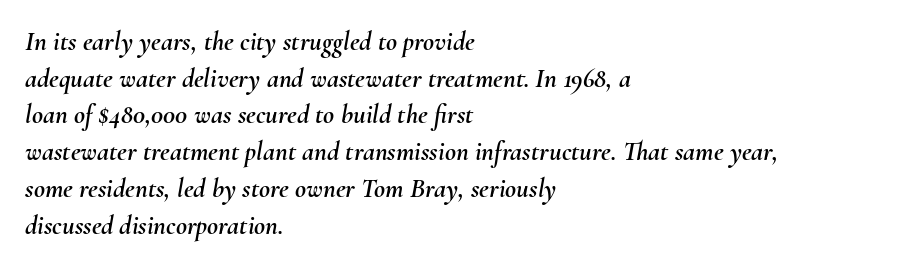
Q: Is the text italic (slanted)? A: Yes, it leans right by about 10 degrees.
Q: Is the text underlined? A: No.
Q: How is the paragraph aligned? A: Left-aligned.
Q: Is the spacing between letters normal or unusually wide? A: Normal.
Q: Is the spacing between lines tight, normal or loose? A: Normal.
